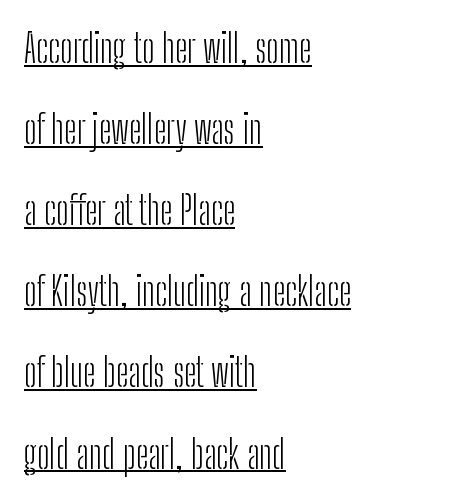
{"serif": "no", "italic": "no", "bold": "no", "weight": "light", "width": "condensed", "stroke_contrast": "low", "x_height": "medium", "monospaced": "no", "underline": "yes", "align": "left", "line_spacing": "loose", "line_spacing_ratio": 2.08, "letter_spacing": "normal", "letter_spacing_em": 0.0, "glyph_px": 39}
